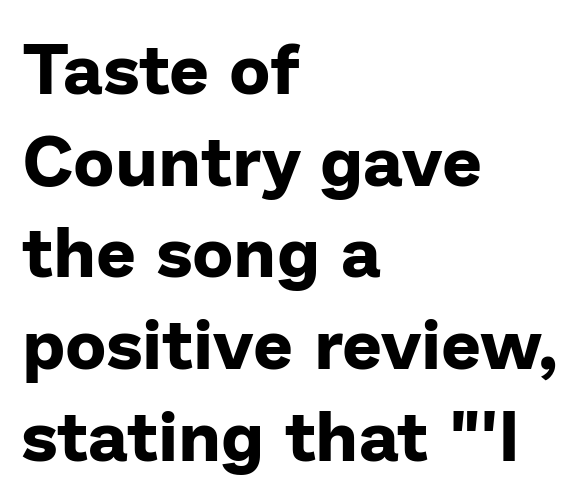
{"serif": "no", "italic": "no", "bold": "yes", "weight": "bold", "width": "normal", "stroke_contrast": "low", "x_height": "medium", "monospaced": "no", "underline": "no", "align": "left", "line_spacing": "normal", "line_spacing_ratio": 1.31, "letter_spacing": "normal", "letter_spacing_em": 0.0, "glyph_px": 70}
